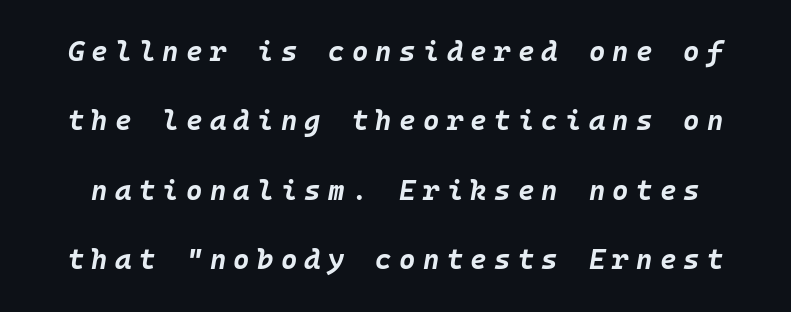
The image shows 28 px bold type, italic (leaning right), monospaced; set loose line spacing (2.48x), unusually wide letter spacing (+0.26 em), not underlined; low stroke contrast and a large x-height.
